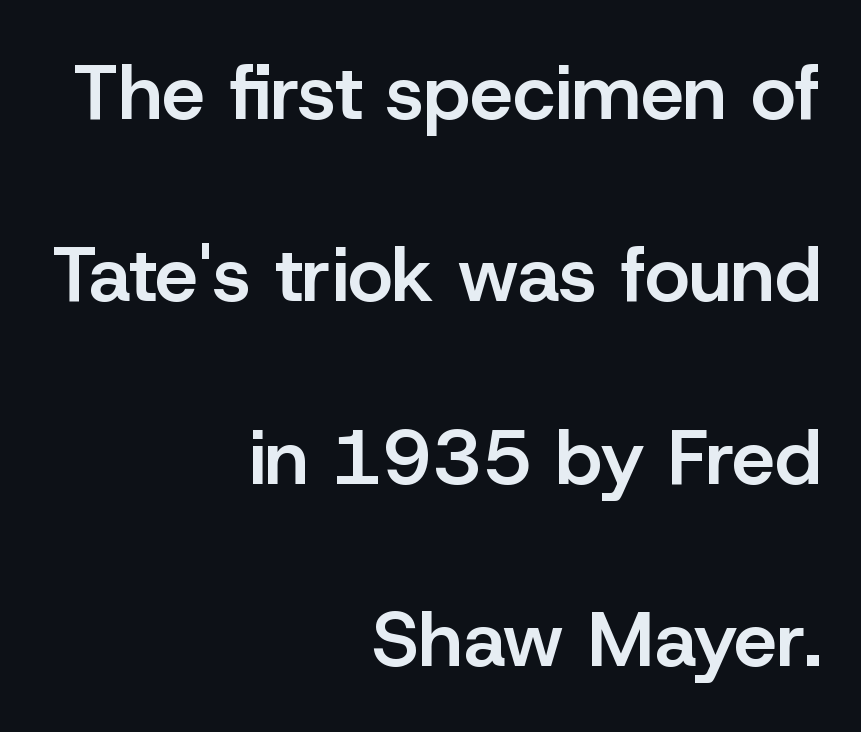
The strokes are fattened partway — semibold, not bold. You can tell from the bare stems that sans-serif type was used. A typesetter would call this zero additional tracking. A bare baseline throughout the passage. This sample uses an upright cut, with every glyph sitting square on the baseline. The setting favours the right margin, as signatures and pull-quotes sometimes do.
